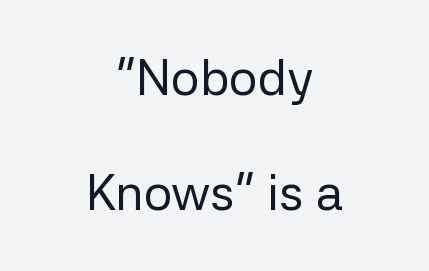
Each word holds together tightly as a unit, with standard inter-letter gaps. The words here are not underlined. This rendering employs a face without finishing strokes, i.e., a sans-serif. Interline gaps are noticeably wide in this sample.
